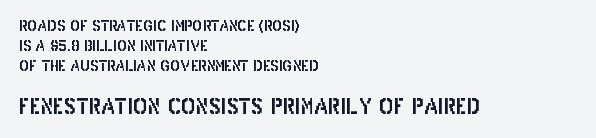
The passage shown stacks its lines at a standard gap. Each line starts at the same left margin while the right side varies. What stands out about the letter spacing? Nothing — it is the standard amount. Which of the two is more prominent by size? The second, at the bottom.
